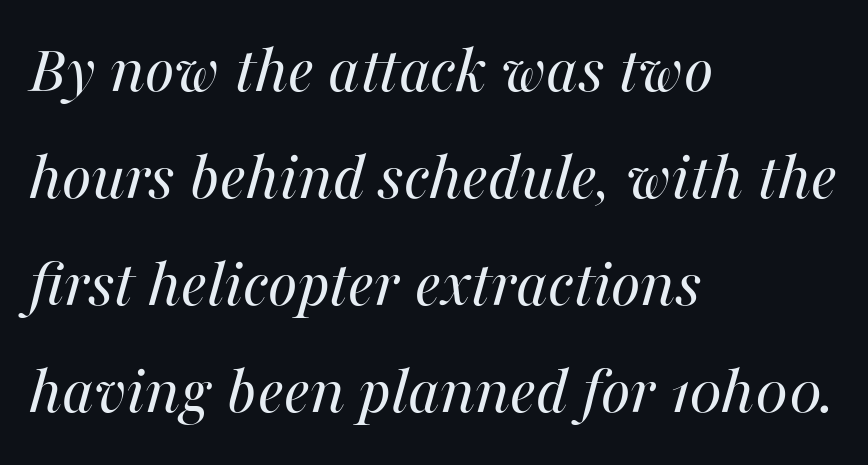
Q: Is the text bold? A: No.
Q: Is the text italic (slanted)? A: Yes, it leans right by about 16 degrees.
Q: Is the text underlined? A: No.
Q: How is the paragraph aligned? A: Left-aligned.
Q: Is the spacing between letters normal or unusually wide? A: Normal.
Q: Is the spacing between lines tight, normal or loose? A: Normal.
Q: Width (condensed, normal, or wide)? A: Normal.
Q: Stroke contrast? A: Medium.
Q: x-height? A: Medium.
Q: Monospaced? A: No.
